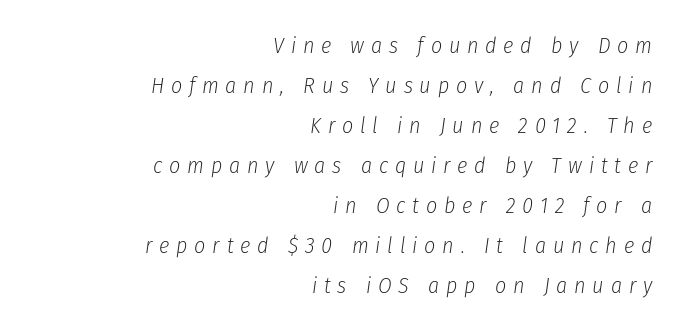
Q: Is the text bold? A: No.
Q: Is the text italic (slanted)? A: Yes, it leans right by about 8 degrees.
Q: Is the text underlined? A: No.
Q: How is the paragraph aligned? A: Right-aligned.
Q: Is the spacing between letters normal or unusually wide? A: Unusually wide.
